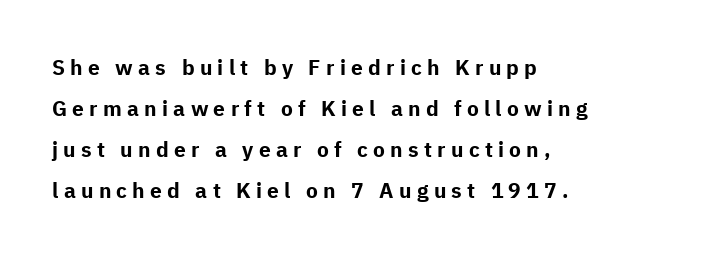
Students, this is bold: see how much ink each stroke carries. Notice the wide empty band between every row — that's loose leading. Does the lettering tilt? It doesn't — this is upright. The rendering anchors every line to the left-hand side.
